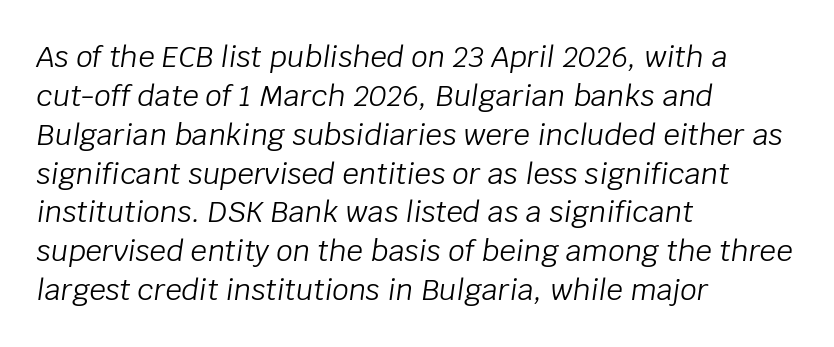
The image shows 29 px light type, italic (leaning right); set left-aligned, normal line spacing (1.34x), normal letter spacing, not underlined; low stroke contrast and a large x-height.
